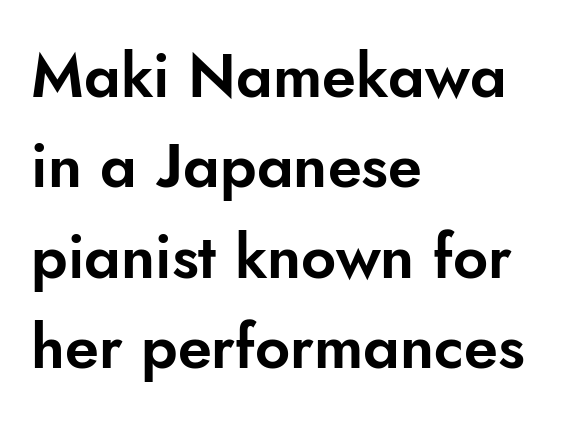
Looks like regular typesetting: each glyph gets only the width it needs. Nobody drew a line under any word here. The type family on display is of the sans-serif kind. No extra tracking has been applied to these lines.
